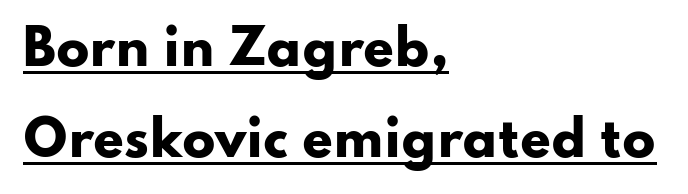
{"serif": "no", "italic": "no", "bold": "yes", "weight": "heavy", "width": "wide", "stroke_contrast": "low", "x_height": "small", "monospaced": "no", "underline": "yes", "align": "left", "line_spacing_ratio": 1.86, "letter_spacing": "normal", "letter_spacing_em": 0.0, "glyph_px": 49}
